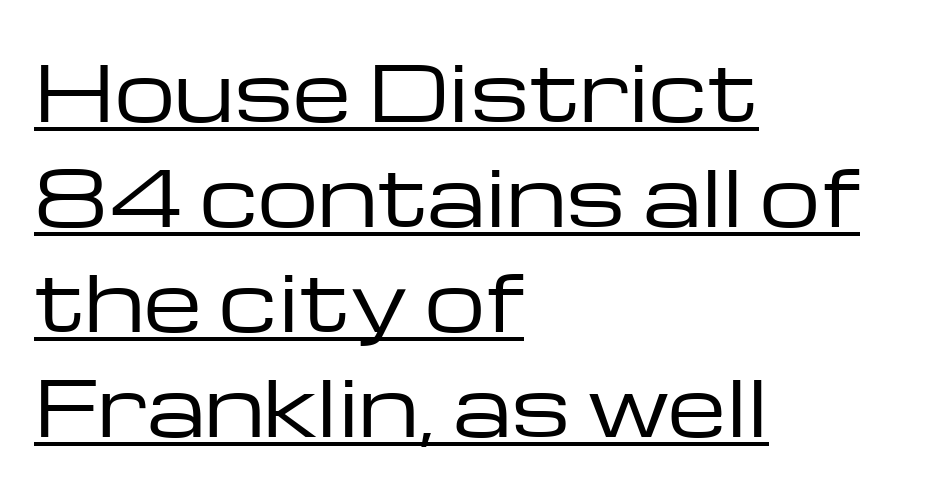
{"serif": "no", "italic": "no", "bold": "no", "weight": "regular", "width": "wide", "stroke_contrast": "low", "x_height": "medium", "monospaced": "no", "underline": "yes", "align": "left", "line_spacing": "normal", "line_spacing_ratio": 1.38, "letter_spacing": "normal", "letter_spacing_em": 0.0, "glyph_px": 76}
